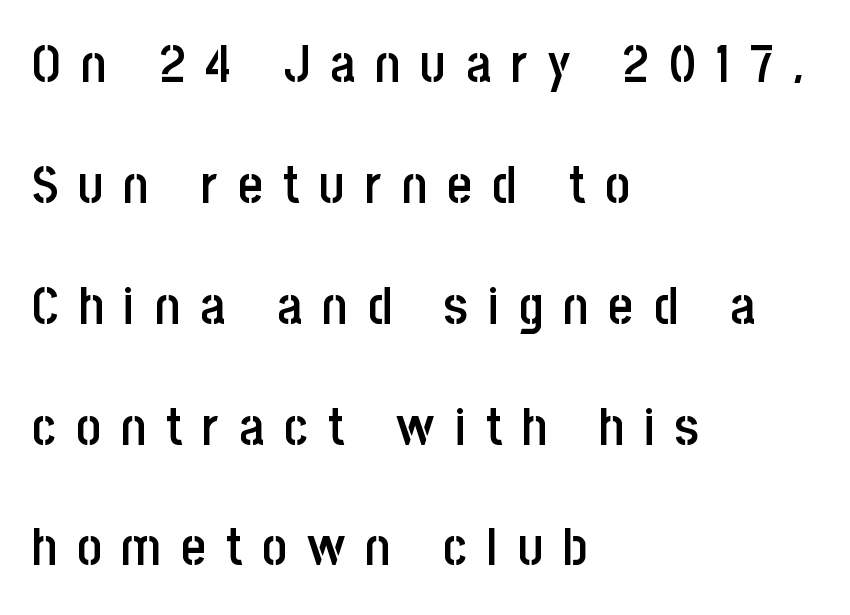
The image shows 53 px semibold, condensed sans-serif type, upright; set left-aligned, loose line spacing (2.28x), unusually wide letter spacing (+0.38 em), not underlined; low stroke contrast and a large x-height.
